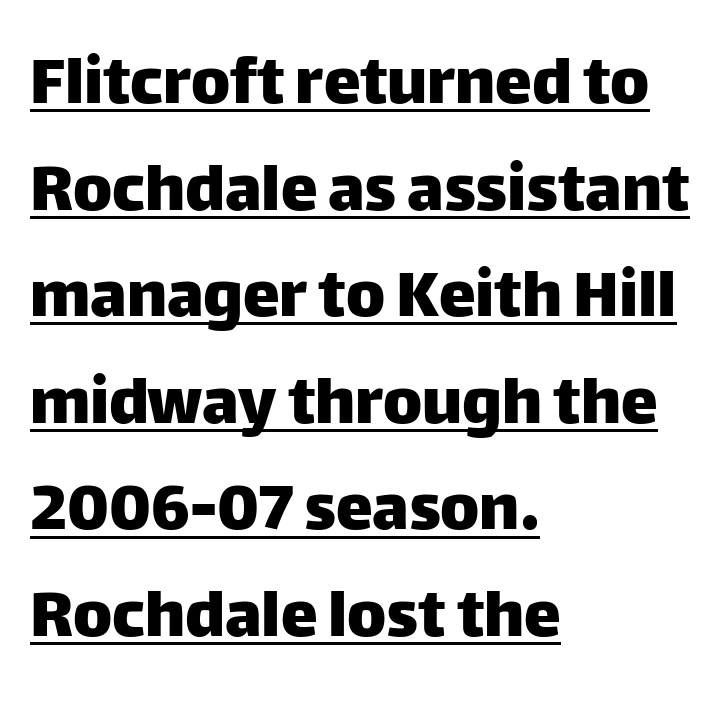
{"serif": "no", "italic": "no", "width": "normal", "stroke_contrast": "low", "x_height": "large", "monospaced": "no", "underline": "yes", "align": "left", "line_spacing": "normal", "line_spacing_ratio": 1.44, "letter_spacing": "normal", "letter_spacing_em": 0.0, "glyph_px": 74}
